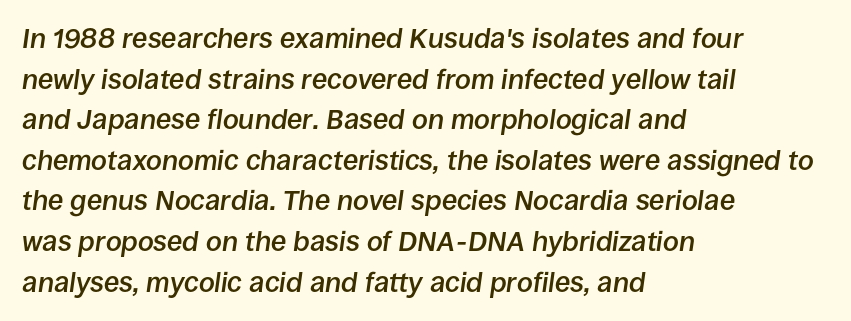
Q: Is the text bold? A: Semi-bold.
Q: Is the text italic (slanted)? A: Yes, it leans right by about 8 degrees.
Q: Is the text underlined? A: No.
Q: How is the paragraph aligned? A: Left-aligned.
Q: Is the spacing between letters normal or unusually wide? A: Normal.
Q: Is the spacing between lines tight, normal or loose? A: Normal.
Q: Width (condensed, normal, or wide)? A: Normal.
Q: Stroke contrast? A: Low.
Q: x-height? A: Large.
Q: Monospaced? A: No.
